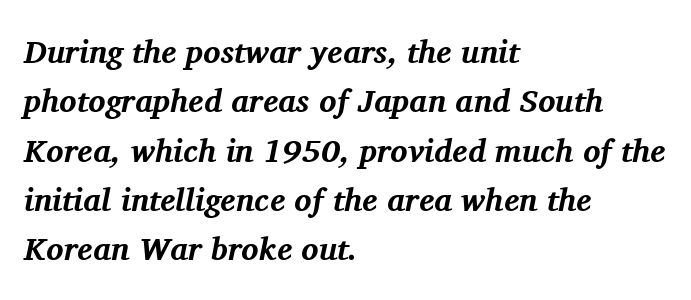
{"serif": "yes", "italic": "yes", "lean": "right", "slant_degrees": 11, "bold": "yes", "weight": "bold", "width": "normal", "stroke_contrast": "medium", "x_height": "medium", "monospaced": "no", "underline": "no", "align": "left", "line_spacing": "normal", "line_spacing_ratio": 1.54, "letter_spacing": "normal", "letter_spacing_em": 0.0, "glyph_px": 32}
